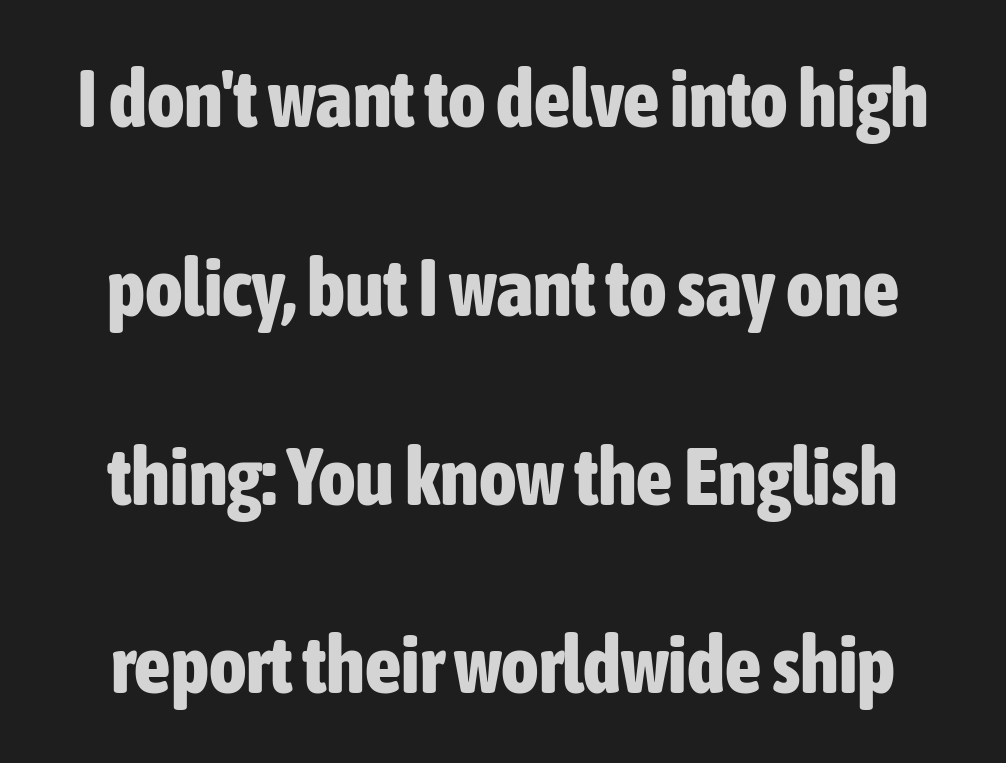
The letters advance in unequal steps, a hallmark of proportional type. The line texture is even and compact thanks to regular tracking. A clean baseline with only descenders dipping below it. Compared with typical paragraphs, the rows here are farther apart. Ascenders rise straight up at ninety degrees.
